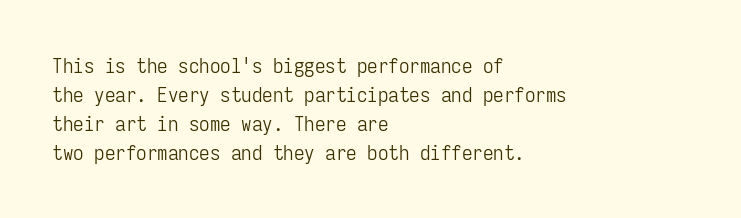
Q: Is the text bold? A: No.
Q: Is the text italic (slanted)? A: No, it is upright.
Q: Is the text underlined? A: No.
Q: How is the paragraph aligned? A: Left-aligned.
Q: Is the spacing between letters normal or unusually wide? A: Normal.
Q: Is the spacing between lines tight, normal or loose? A: Normal.
